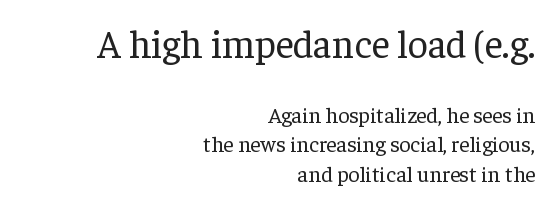
Here the designer chose a conventional face with non-uniform glyph widths. The typography opts for an upright posture over an oblique one. The typeface has the unassuming heft of standard copy or less. How are the letters spaced? Ordinarily, with no added tracking.
